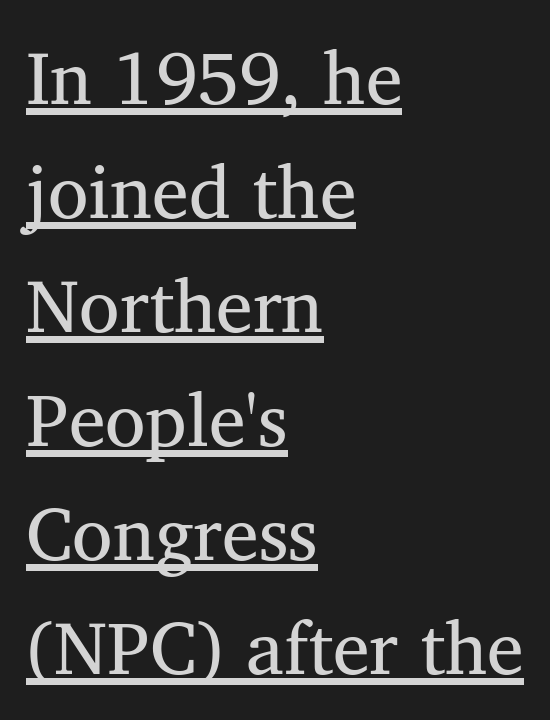
{"serif": "yes", "italic": "no", "bold": "no", "weight": "regular", "width": "normal", "stroke_contrast": "medium", "x_height": "medium", "monospaced": "no", "underline": "yes", "align": "left", "line_spacing": "normal", "line_spacing_ratio": 1.54, "letter_spacing": "normal", "letter_spacing_em": 0.0, "glyph_px": 74}
